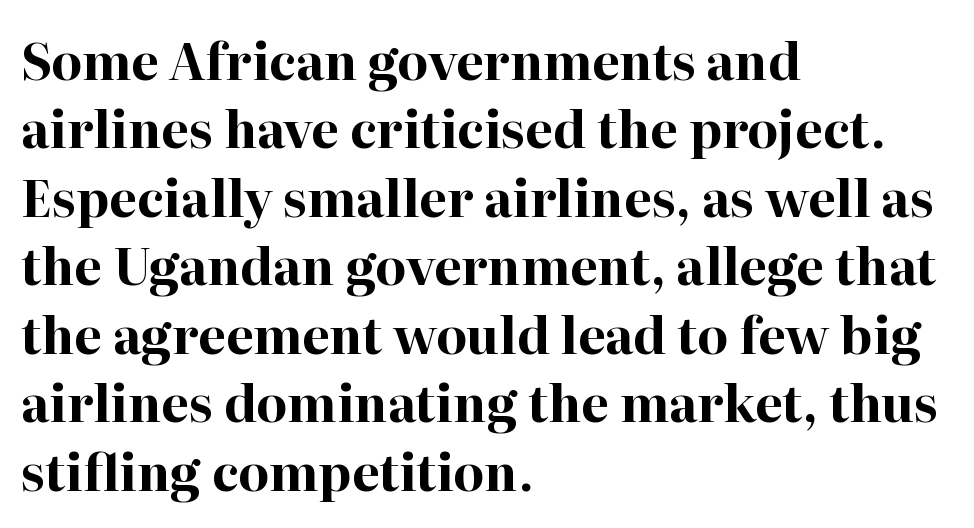
The image shows 50 px bold serif type, upright; set left-aligned, normal line spacing (1.37x), normal letter spacing, not underlined; high stroke contrast and a medium x-height.
